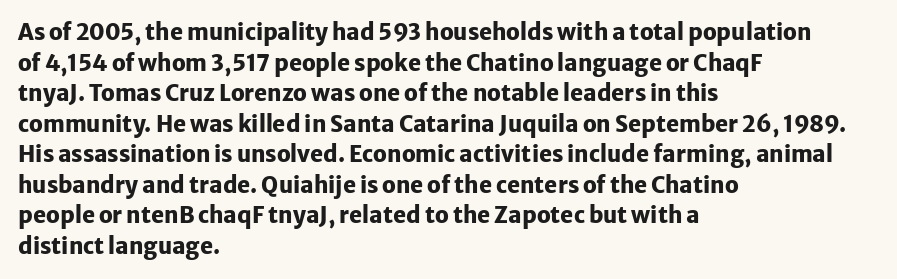
If you drew a line through each stem, it would be perfectly vertical. A normal amount of white space separates one row of letters from the next. Unmarked baselines from the first word to the last. Pretty heavy lettering here — definitely bold. The paragraph has a hard left edge and a soft right edge. These lines keep a tight, regular rhythm from letter to letter.
